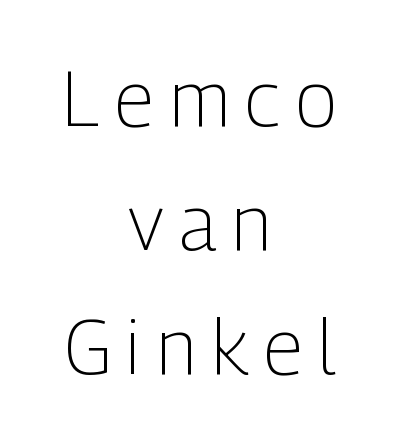
Q: Is the text bold? A: No.
Q: Is the text italic (slanted)? A: No, it is upright.
Q: Is the typeface a serif or a sans-serif typeface? A: Sans-serif.
Q: Is the text underlined? A: No.
Q: How is the paragraph aligned? A: Centered.
Q: Is the spacing between letters normal or unusually wide? A: Unusually wide.
Q: Is the spacing between lines tight, normal or loose? A: Normal.
Q: Width (condensed, normal, or wide)? A: Condensed.
Q: Stroke contrast? A: Low.
Q: x-height? A: Medium.
Q: Monospaced? A: No.
